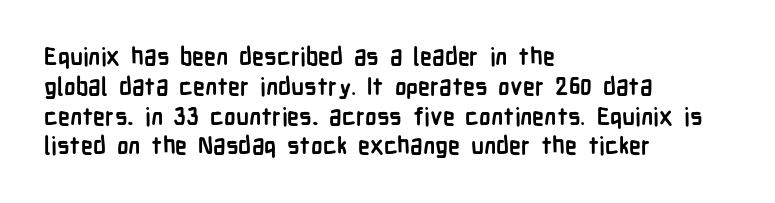
Every character sits straight up, as roman type does. This rendering uses left alignment, leaving the right contour irregular. Letters rest on an invisible, unmarked baseline. The passage shown has conventional tracking throughout. Pretty heavy lettering here — definitely bold.
